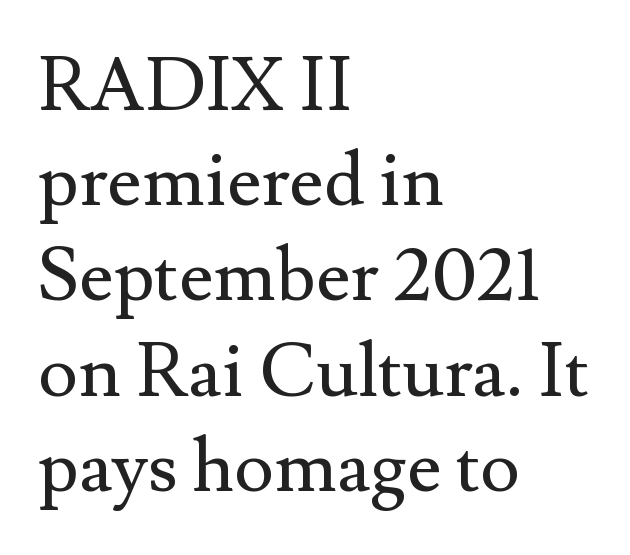
{"serif": "yes", "italic": "no", "bold": "no", "weight": "regular", "width": "normal", "stroke_contrast": "medium", "x_height": "small", "monospaced": "no", "underline": "no", "align": "left", "line_spacing": "normal", "line_spacing_ratio": 1.27, "letter_spacing": "normal", "letter_spacing_em": 0.0, "glyph_px": 75}
